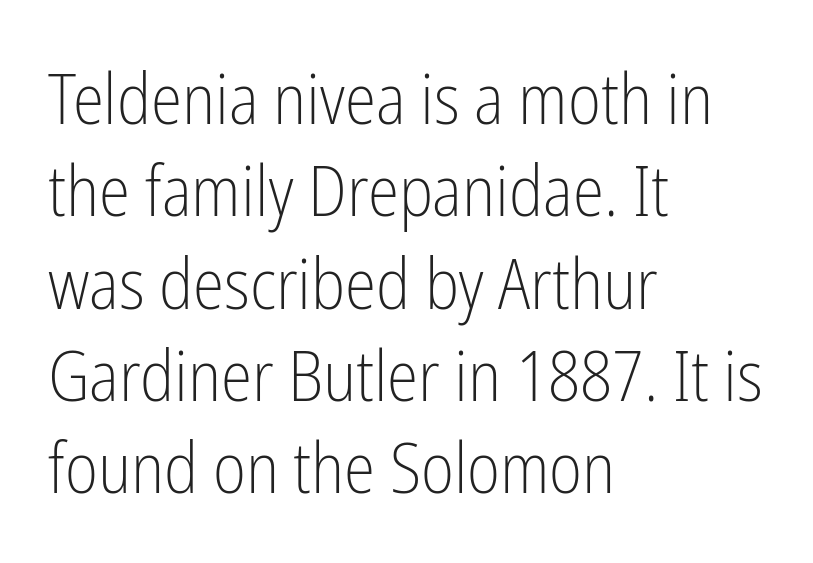
{"serif": "no", "italic": "no", "bold": "no", "weight": "light", "width": "condensed", "stroke_contrast": "low", "x_height": "medium", "monospaced": "no", "underline": "no", "align": "left", "line_spacing": "normal", "line_spacing_ratio": 1.3, "letter_spacing": "normal", "letter_spacing_em": 0.0, "glyph_px": 71}
